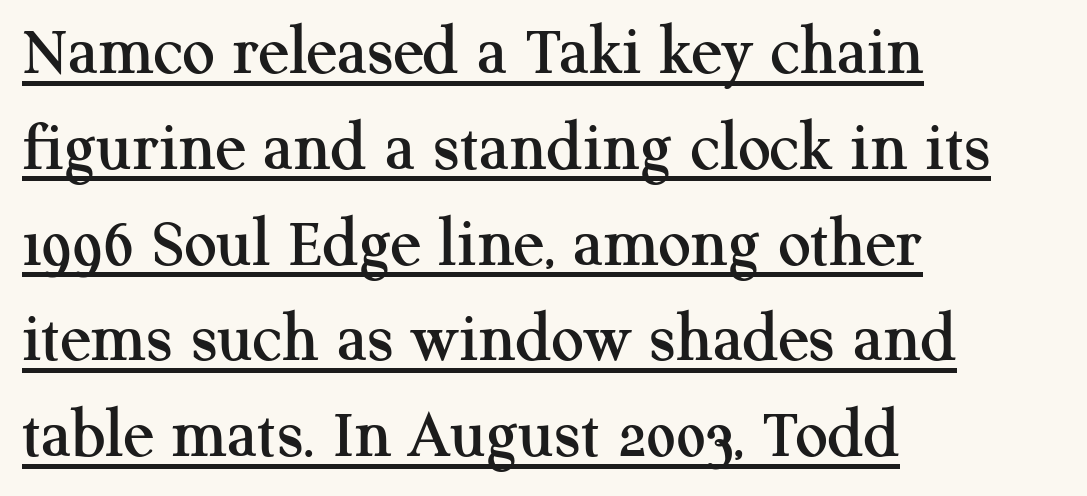
Students, observe the line beneath the letters — that is underlining. Is this a sans? No — the strokes have serifs. Students, note that the glyphs here touch the page at normal intervals. Do the letters lean? They stand straight.
